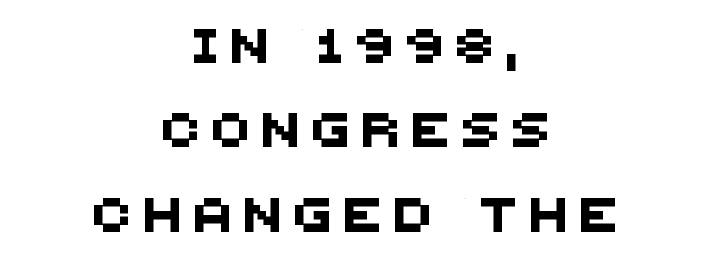
Q: Is the typeface a serif or a sans-serif typeface? A: Sans-serif.
Q: Is the text underlined? A: No.
Q: How is the paragraph aligned? A: Centered.
Q: Is the spacing between letters normal or unusually wide? A: Unusually wide.
Q: Is the spacing between lines tight, normal or loose? A: Loose.
Q: Width (condensed, normal, or wide)? A: Normal.
Q: Stroke contrast? A: Medium.
Q: x-height? A: Large.
Q: Monospaced? A: No.
